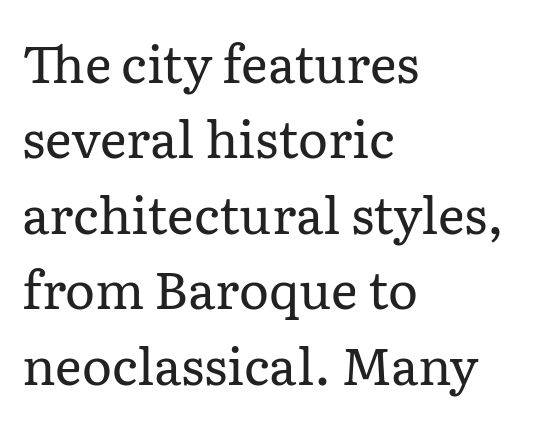
Q: Is the text bold? A: No.
Q: Is the text italic (slanted)? A: No, it is upright.
Q: Is the typeface a serif or a sans-serif typeface? A: Serif.
Q: Is the text underlined? A: No.
Q: How is the paragraph aligned? A: Left-aligned.
Q: Is the spacing between letters normal or unusually wide? A: Normal.
Q: Is the spacing between lines tight, normal or loose? A: Normal.
Q: Width (condensed, normal, or wide)? A: Normal.
Q: Stroke contrast? A: Low.
Q: x-height? A: Medium.
Q: Monospaced? A: No.
